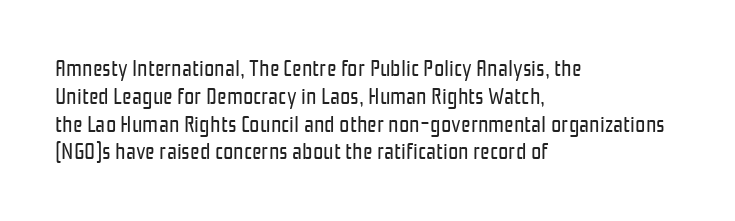
The image shows 23 px text type, upright; set left-aligned, line spacing 1.21x, normal letter spacing, not underlined.
